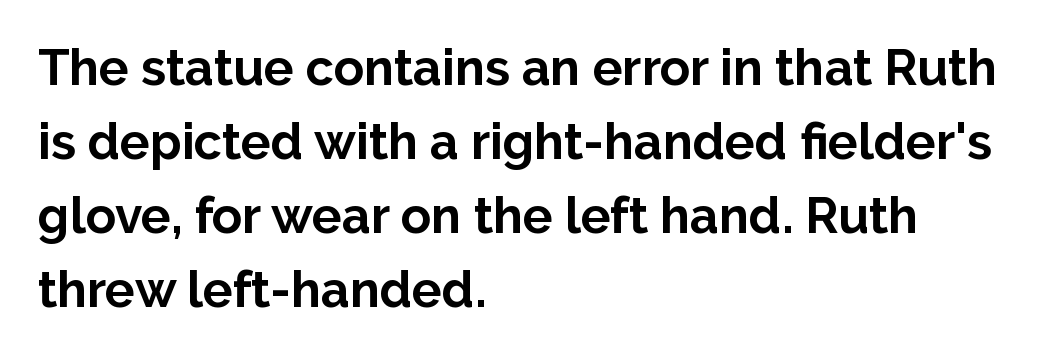
Q: Is the text bold? A: Yes.
Q: Is the text italic (slanted)? A: No, it is upright.
Q: Is the typeface a serif or a sans-serif typeface? A: Sans-serif.
Q: Is the text underlined? A: No.
Q: How is the paragraph aligned? A: Left-aligned.
Q: Is the spacing between letters normal or unusually wide? A: Normal.
Q: Is the spacing between lines tight, normal or loose? A: Normal.
Q: Width (condensed, normal, or wide)? A: Normal.
Q: Stroke contrast? A: Low.
Q: x-height? A: Medium.
Q: Monospaced? A: No.
